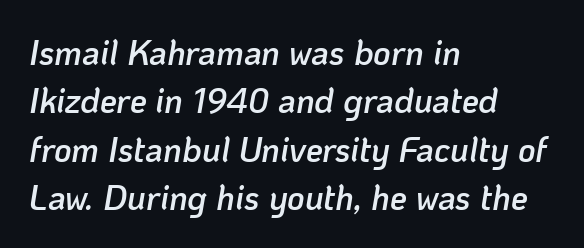
{"italic": "yes", "lean": "right", "slant_degrees": 10, "bold": "semi", "weight": "semibold", "width": "normal", "stroke_contrast": "low", "x_height": "medium", "monospaced": "no", "underline": "no", "align": "left", "line_spacing": "normal", "line_spacing_ratio": 1.42, "letter_spacing": "normal", "letter_spacing_em": 0.0, "glyph_px": 34}
